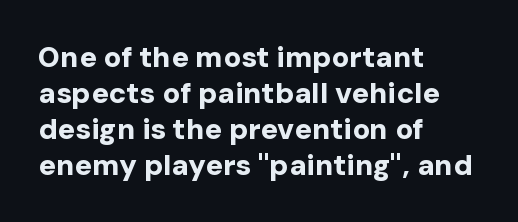
Heavy, bold letterforms. The typography opts for an upright posture over an oblique one. Words float on clear page, feet unadorned. Nope, no serifs anywhere on these letters. The tracking reads as untouched default to a designer's eye.
